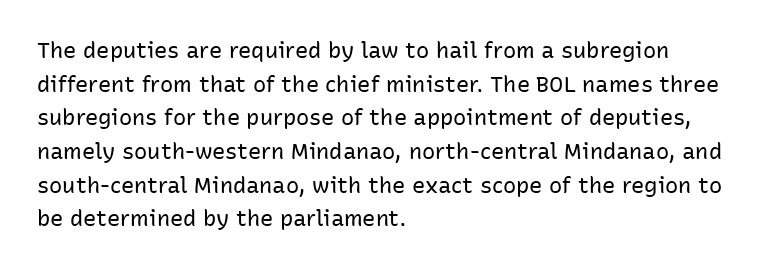
Q: Is the text bold? A: No.
Q: Is the text italic (slanted)? A: No, it is upright.
Q: Is the text underlined? A: No.
Q: How is the paragraph aligned? A: Left-aligned.
Q: Is the spacing between letters normal or unusually wide? A: Normal.
Q: Is the spacing between lines tight, normal or loose? A: Normal.
